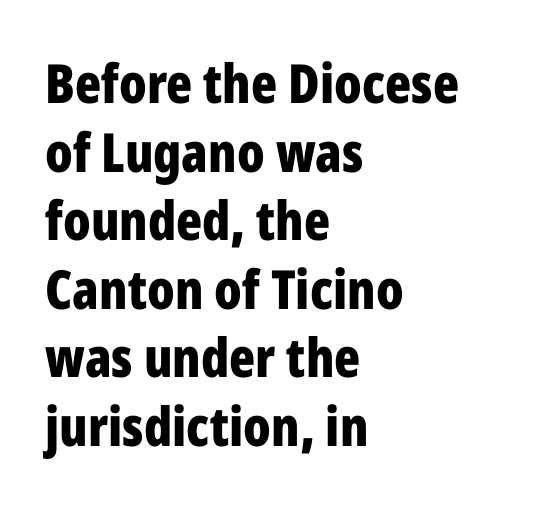
{"serif": "no", "italic": "no", "bold": "yes", "weight": "bold", "width": "condensed", "stroke_contrast": "low", "x_height": "medium", "monospaced": "no", "underline": "no", "align": "left", "line_spacing": "normal", "line_spacing_ratio": 1.27, "letter_spacing": "normal", "letter_spacing_em": 0.0, "glyph_px": 54}
